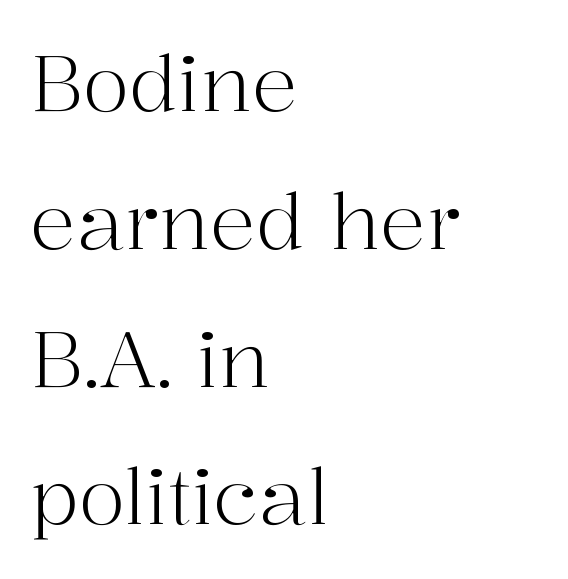
The image shows 77 px light serif type, upright; set left-aligned, line spacing 1.79x, normal letter spacing, not underlined; high stroke contrast and a medium x-height.
